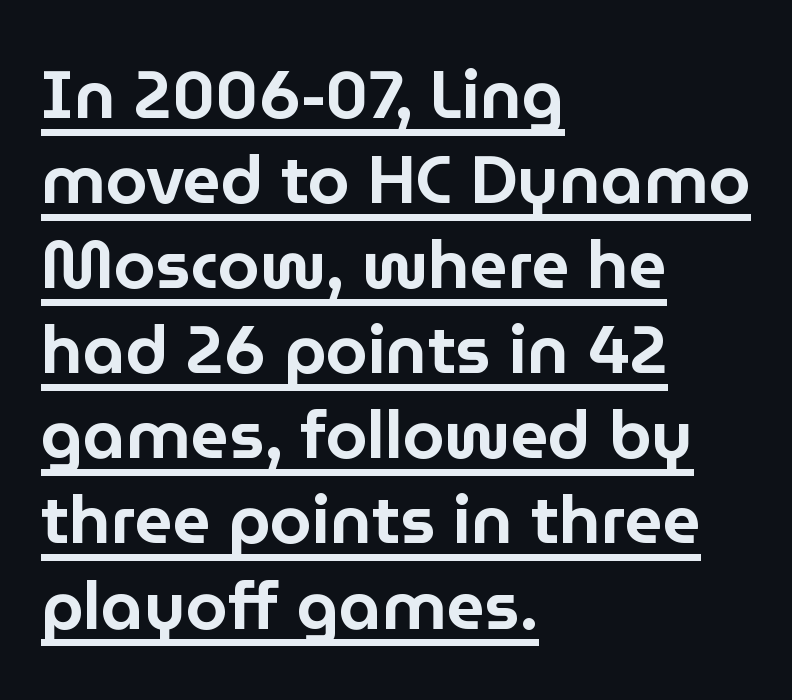
{"serif": "no", "italic": "no", "width": "normal", "stroke_contrast": "low", "x_height": "medium", "monospaced": "no", "underline": "yes", "align": "left", "line_spacing": "normal", "line_spacing_ratio": 1.27, "letter_spacing": "normal", "letter_spacing_em": 0.0, "glyph_px": 67}
